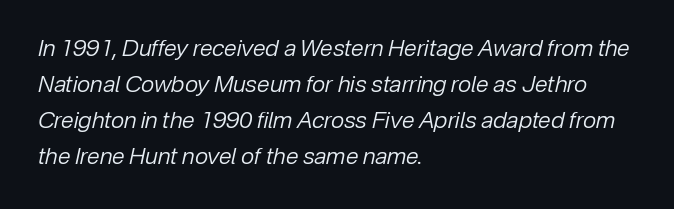
{"italic": "yes", "lean": "right", "slant_degrees": 12, "bold": "no", "underline": "no", "align": "left", "line_spacing": "normal", "line_spacing_ratio": 1.57, "letter_spacing": "normal", "letter_spacing_em": 0.0, "glyph_px": 23}
